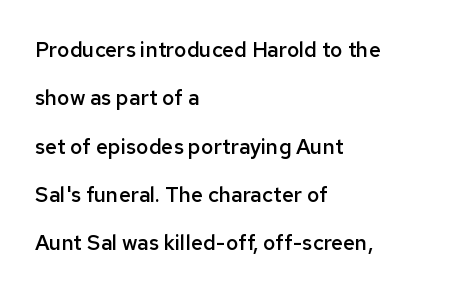
Q: Is the text bold? A: Semi-bold.
Q: Is the text italic (slanted)? A: No, it is upright.
Q: Is the text underlined? A: No.
Q: How is the paragraph aligned? A: Left-aligned.
Q: Is the spacing between letters normal or unusually wide? A: Normal.
Q: Is the spacing between lines tight, normal or loose? A: Loose.
